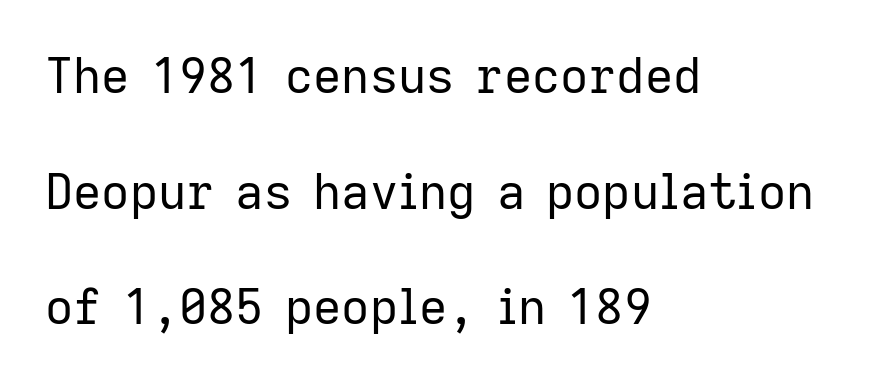
Summary of weight: not heavy and not bold. Compared with a centered layout, this one pins lines to the left instead. Every character sits straight up, as roman type does. Is there much room between lines? Yes — plenty of vertical air separates them. To sum up the face: it is a sans, with no serifs. The rendering uses natural spacing where letterforms have individual widths.
